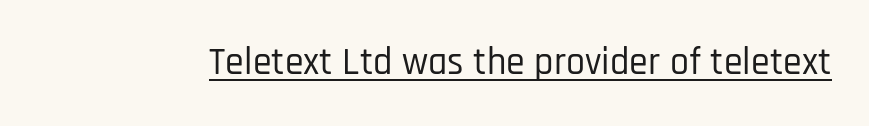
The specimen reads as upright at a glance. The line texture is even and compact thanks to regular tracking. Letterform terminals end flat and unadorned throughout the passage. The string is rendered with underlining switched on. The passage shown is typed in a proportional face where columns would drift.
